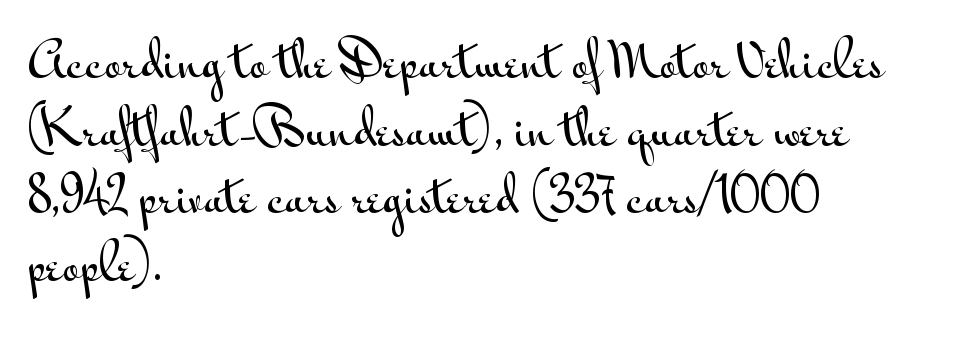
Q: Is the text italic (slanted)? A: Yes.
Q: Is the typeface a serif or a sans-serif typeface? A: Sans-serif.
Q: Is the text underlined? A: No.
Q: How is the paragraph aligned? A: Left-aligned.
Q: Is the spacing between letters normal or unusually wide? A: Normal.
Q: Is the spacing between lines tight, normal or loose? A: Normal.
Q: Width (condensed, normal, or wide)? A: Wide.
Q: Stroke contrast? A: Medium.
Q: x-height? A: Small.
Q: Monospaced? A: No.
